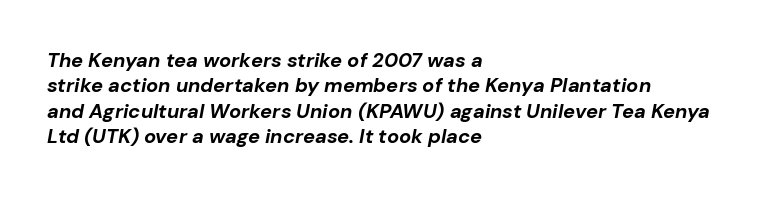
The image shows 20 px bold type, italic (leaning right); set left-aligned, normal line spacing (1.27x), normal letter spacing, not underlined.
